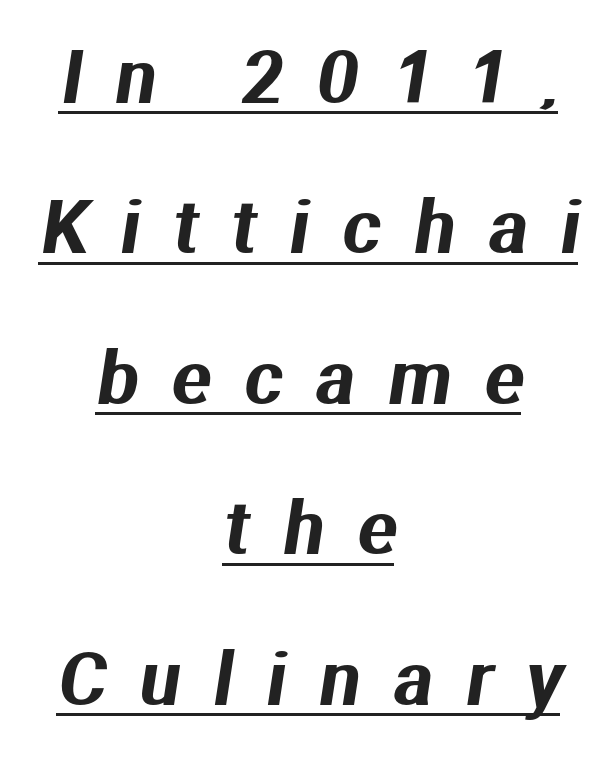
Q: Is the typeface a serif or a sans-serif typeface? A: Sans-serif.
Q: Is the text underlined? A: Yes.
Q: How is the paragraph aligned? A: Centered.
Q: Is the spacing between letters normal or unusually wide? A: Unusually wide.
Q: Is the spacing between lines tight, normal or loose? A: Loose.
Q: Width (condensed, normal, or wide)? A: Normal.
Q: Stroke contrast? A: Medium.
Q: x-height? A: Medium.
Q: Monospaced? A: No.
